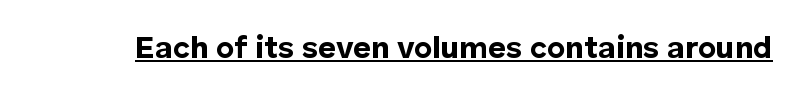
{"serif": "no", "italic": "no", "bold": "yes", "weight": "bold", "width": "normal", "stroke_contrast": "low", "x_height": "medium", "monospaced": "no", "underline": "yes", "letter_spacing": "normal", "letter_spacing_em": 0.0, "glyph_px": 31}
